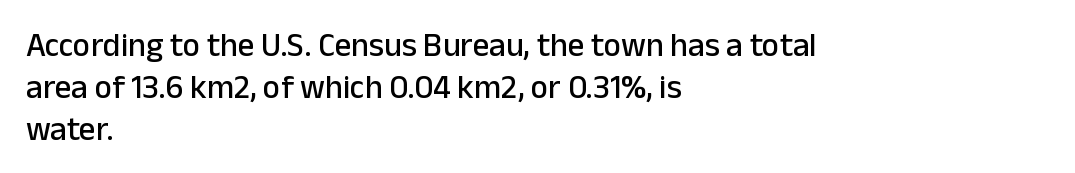
A typesetter would label this face a sans. Horizontal bands of white between lines are of average thickness. Here the designer chose a conventional face with non-uniform glyph widths. Characters remain perfectly vertical along every line. Line beginnings align vertically; line endings do not.
